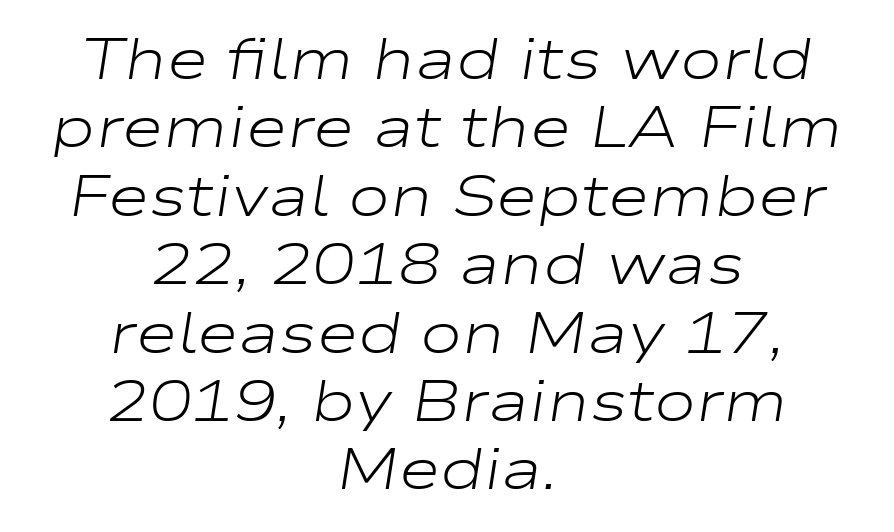
Nothing unusual about the tracking: characters are spaced as the font intends. Would a proofreader flag this as italicized? Yes. Any mark beneath the type? The region is blank. The face used here is proportionally spaced, like ordinary book or web type.
